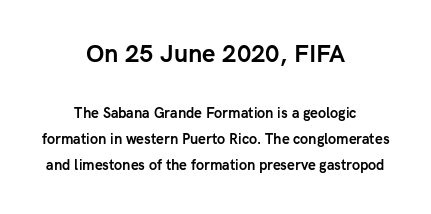
The area under the type is left untouched. A roman cut, with each character standing at attention. Compare the two chunks: the upper has the greater cap height. Tracking here is standard; glyphs follow each other at the usual distance. The typesetting leans heavy: a genuine bold.
